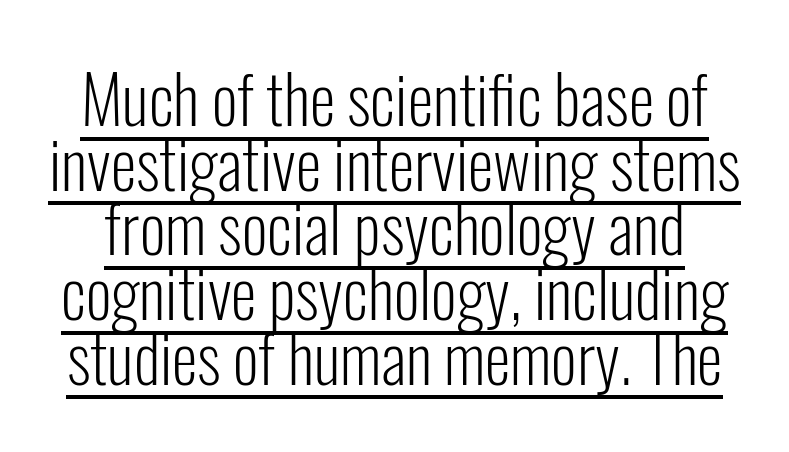
These lines were composed using upright roman letters. The letterforms sit at book weight or below. A baseline rule has been typeset under these characters. The letters carry no serifs — their stems end cleanly without finishing strokes. The passage shown stacks its lines with hardly any gap.
